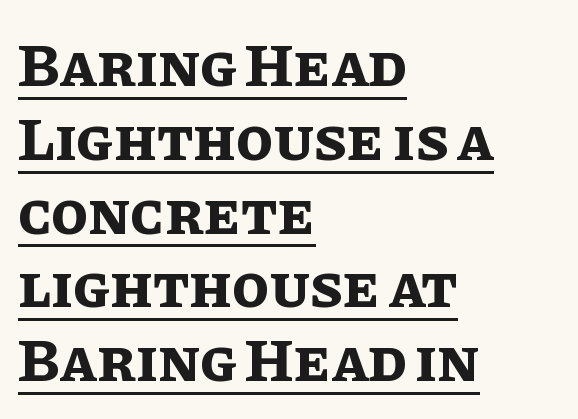
The image shows 61 px bold type, upright; set left-aligned, line spacing 1.21x, normal letter spacing, underlined; low stroke contrast and a large x-height.
